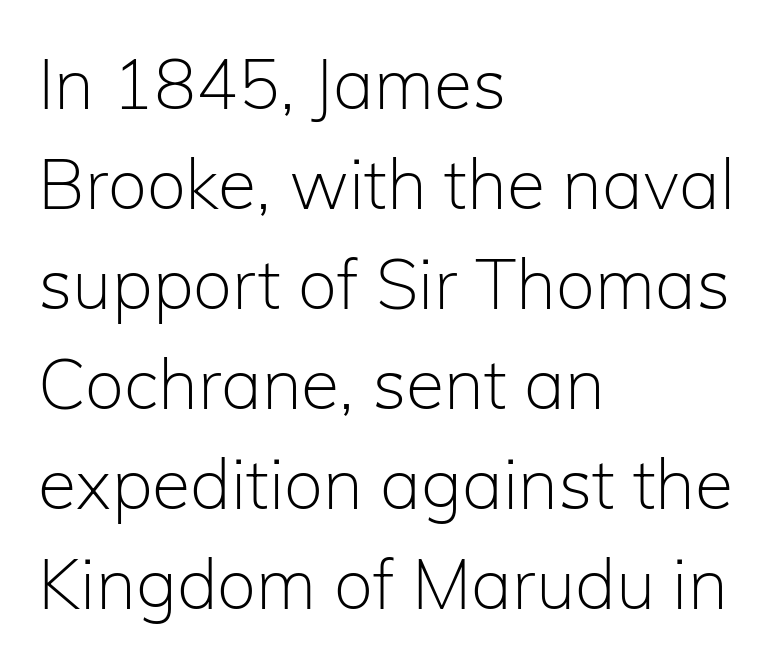
The image shows 70 px light sans-serif type, upright; set left-aligned, normal line spacing (1.43x), normal letter spacing, not underlined; low stroke contrast and a medium x-height.
